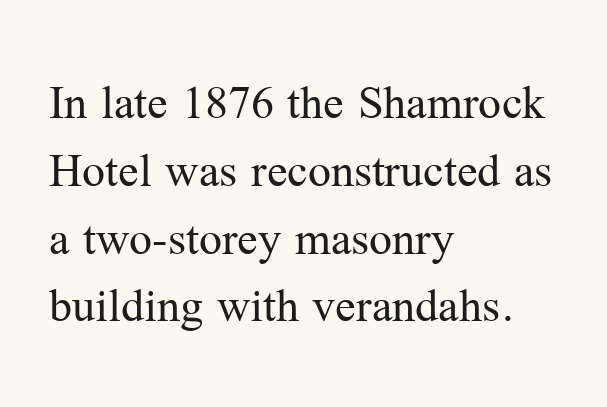
{"serif": "yes", "italic": "no", "bold": "no", "weight": "regular", "width": "normal", "stroke_contrast": "medium", "x_height": "medium", "monospaced": "no", "underline": "no", "align": "left", "line_spacing": "normal", "line_spacing_ratio": 1.33, "letter_spacing": "normal", "letter_spacing_em": 0.0, "glyph_px": 51}
